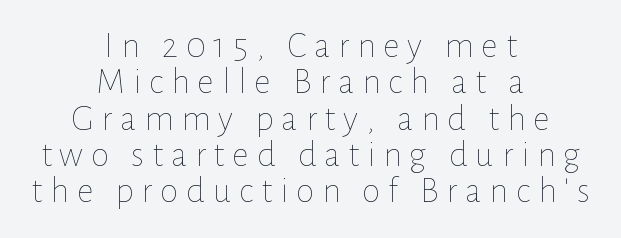
Posture: straight, roman, zero tilt. The space beneath each line is pristine and unruled. The rag falls on both sides of this text block equally. The weight would be labelled regular, book, light, or lighter still. You could barely slide anything between these rows. The face used here is proportionally spaced, like ordinary book or web type.
